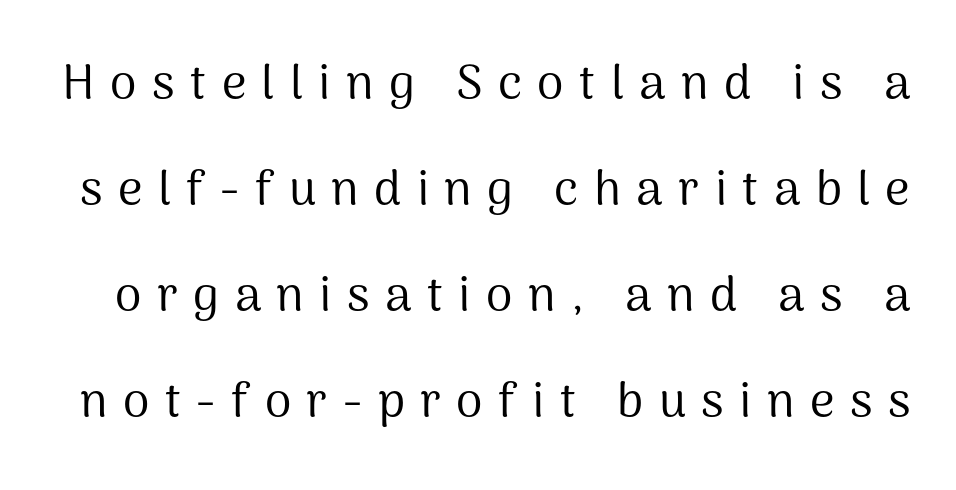
{"serif": "no", "italic": "no", "bold": "no", "weight": "regular", "width": "normal", "stroke_contrast": "medium", "x_height": "medium", "monospaced": "no", "underline": "no", "line_spacing": "loose", "line_spacing_ratio": 2.21, "letter_spacing": "wide", "letter_spacing_em": 0.32, "glyph_px": 48}
